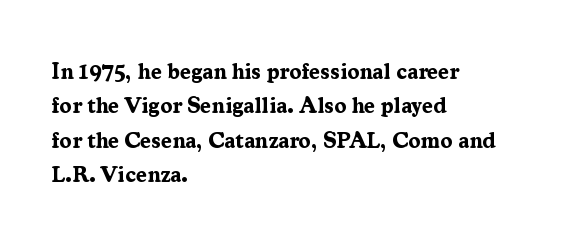
Upright lettering throughout. Just letters on the line, the space beneath them empty. The vertical gap from one line to the next is medium. Strong, thick strokes mark this as bold type. Short and long lines alike share a common starting point at left.
